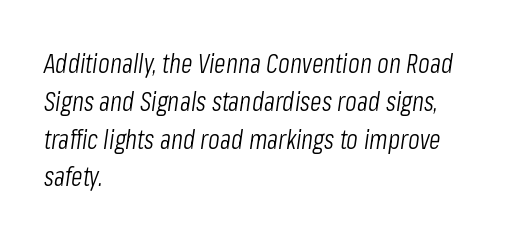
In CSS terms this would be text-align: left. Rule under the text: the space is simply empty. The font sits on the lighter half of the weight spectrum, regular included. Designer's note — italics engaged.
